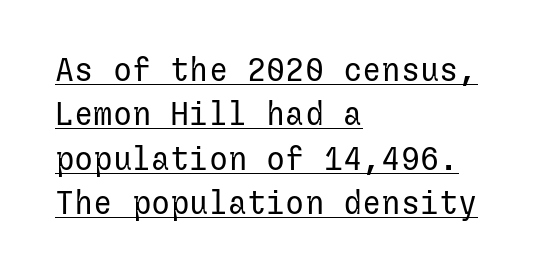
Q: Is the text bold? A: No.
Q: Is the text italic (slanted)? A: No, it is upright.
Q: Is the typeface a serif or a sans-serif typeface? A: Sans-serif.
Q: Is the text underlined? A: Yes.
Q: How is the paragraph aligned? A: Left-aligned.
Q: Is the spacing between letters normal or unusually wide? A: Normal.
Q: Is the spacing between lines tight, normal or loose? A: Normal.
Q: Width (condensed, normal, or wide)? A: Normal.
Q: Stroke contrast? A: Low.
Q: x-height? A: Medium.
